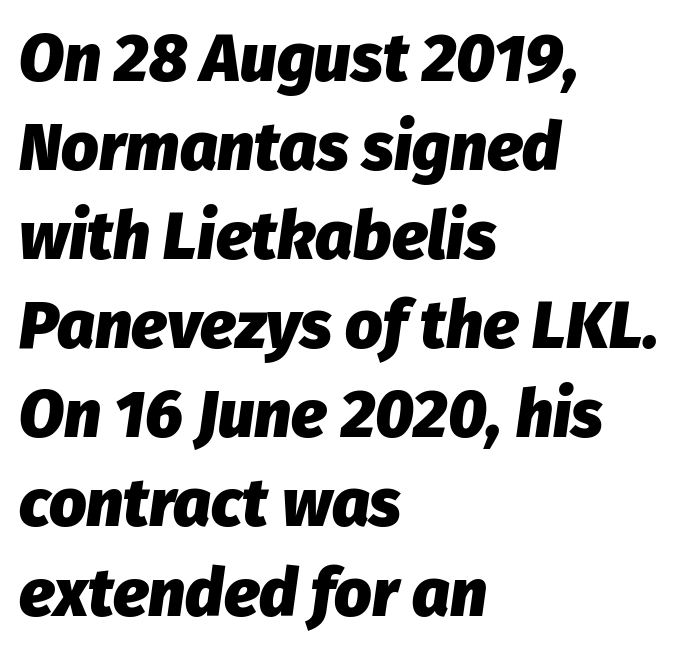
The image shows 66 px heavy type, italic (leaning right); set left-aligned, normal line spacing (1.35x), normal letter spacing, not underlined; low stroke contrast and a medium x-height.
